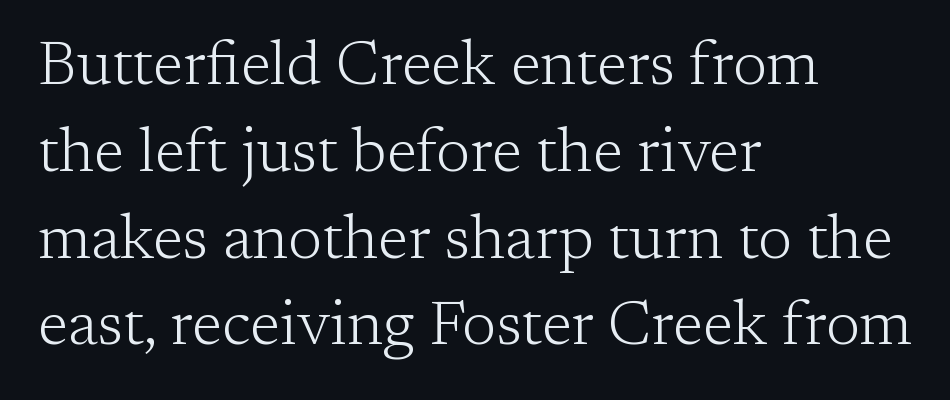
The image shows 62 px light serif type, upright; set left-aligned, normal line spacing (1.4x), normal letter spacing, not underlined; low stroke contrast and a medium x-height.
